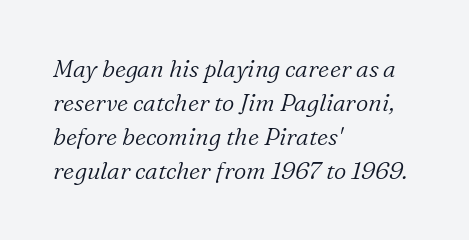
Each word holds together tightly as a unit, with standard inter-letter gaps. Stroke mass is kept to a normal reading level or below. Line starts are locked; line ends wander. Looking at the ascenders, they clearly lean.
